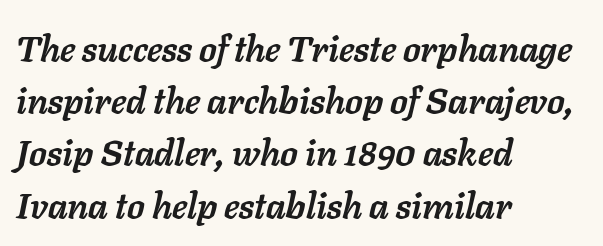
Q: Is the text bold? A: Yes.
Q: Is the text italic (slanted)? A: Yes, it leans right by about 11 degrees.
Q: Is the text underlined? A: No.
Q: How is the paragraph aligned? A: Left-aligned.
Q: Is the spacing between letters normal or unusually wide? A: Normal.
Q: Is the spacing between lines tight, normal or loose? A: Normal.
Q: Width (condensed, normal, or wide)? A: Normal.
Q: Stroke contrast? A: Low.
Q: x-height? A: Medium.
Q: Monospaced? A: No.
